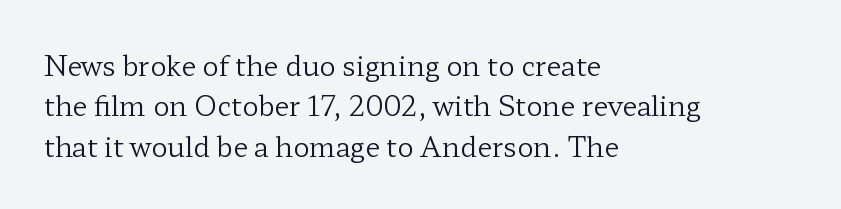
Q: Is the text bold? A: No.
Q: Is the text italic (slanted)? A: No, it is upright.
Q: Is the text underlined? A: No.
Q: How is the paragraph aligned? A: Left-aligned.
Q: Is the spacing between letters normal or unusually wide? A: Normal.
Q: Is the spacing between lines tight, normal or loose? A: Normal.
